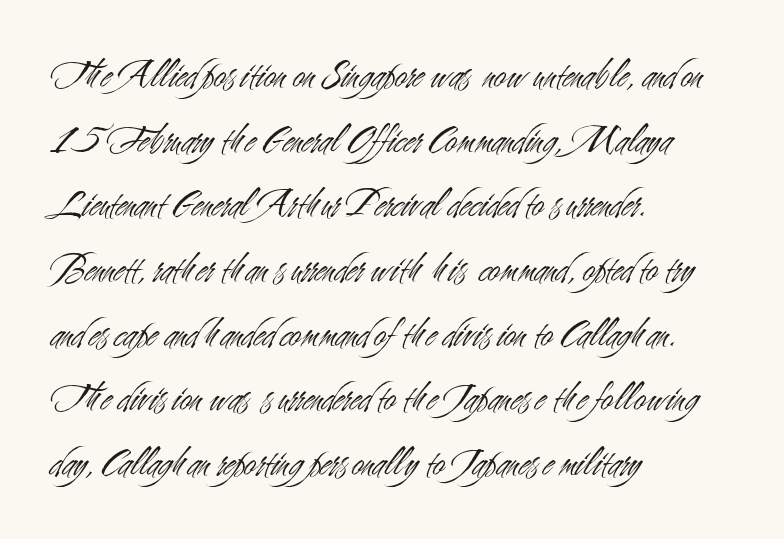
Plain, unruled lines of type. The letters look calm and open, with moderate or lighter stems. Regarding leading, the lines here are spaced in the standard way. A typesetter would call this proportional, since set widths differ per character.
